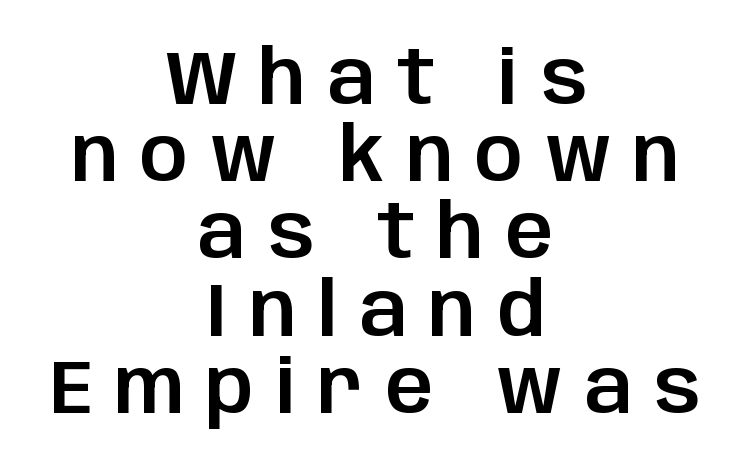
{"serif": "no", "italic": "no", "width": "normal", "stroke_contrast": "low", "x_height": "large", "monospaced": "no", "underline": "no", "align": "center", "line_spacing": "tight", "line_spacing_ratio": 1.03, "letter_spacing": "wide", "letter_spacing_em": 0.29, "glyph_px": 75}
